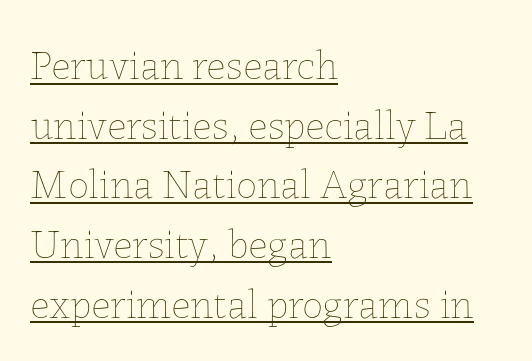
You can see a thin bar hugging the bottom of the glyphs. In CSS terms this would be text-align: left. The lettering stays uniformly vertical, giving the passage a roman look. Summary of weight: not heavy and not bold. Rows of type keep a routine distance in the vertical direction.
